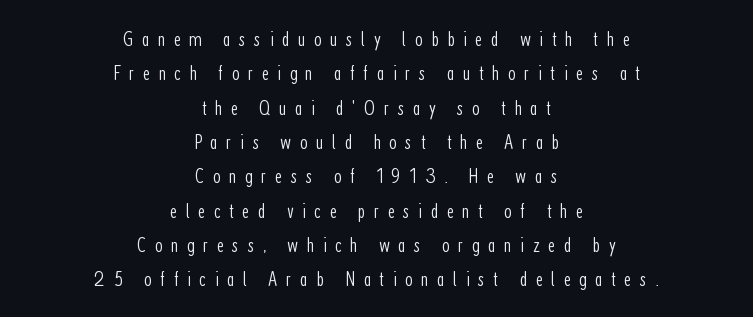
Q: Is the text bold? A: No.
Q: Is the text italic (slanted)? A: No, it is upright.
Q: Is the text underlined? A: No.
Q: How is the paragraph aligned? A: Centered.
Q: Is the spacing between letters normal or unusually wide? A: Unusually wide.
Q: Is the spacing between lines tight, normal or loose? A: Normal.
